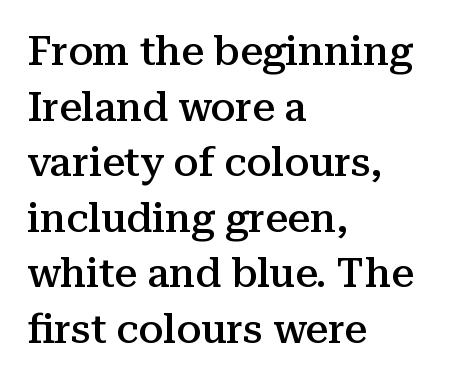
Q: Is the text bold? A: Semi-bold.
Q: Is the text italic (slanted)? A: No, it is upright.
Q: Is the typeface a serif or a sans-serif typeface? A: Serif.
Q: Is the text underlined? A: No.
Q: How is the paragraph aligned? A: Left-aligned.
Q: Is the spacing between letters normal or unusually wide? A: Normal.
Q: Is the spacing between lines tight, normal or loose? A: Normal.
Q: Width (condensed, normal, or wide)? A: Normal.
Q: Stroke contrast? A: Medium.
Q: x-height? A: Medium.
Q: Monospaced? A: No.
